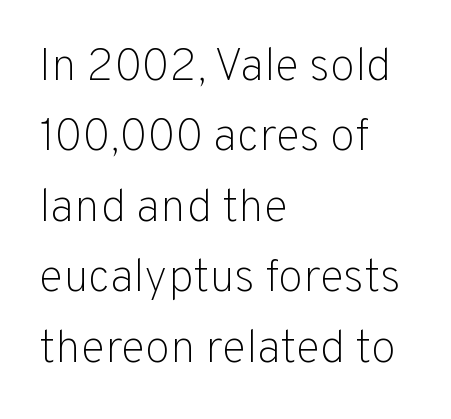
Q: Is the text bold? A: No.
Q: Is the text italic (slanted)? A: No, it is upright.
Q: Is the typeface a serif or a sans-serif typeface? A: Sans-serif.
Q: Is the text underlined? A: No.
Q: How is the paragraph aligned? A: Left-aligned.
Q: Is the spacing between letters normal or unusually wide? A: Normal.
Q: Is the spacing between lines tight, normal or loose? A: Normal.
Q: Width (condensed, normal, or wide)? A: Normal.
Q: Stroke contrast? A: Low.
Q: x-height? A: Medium.
Q: Monospaced? A: No.
